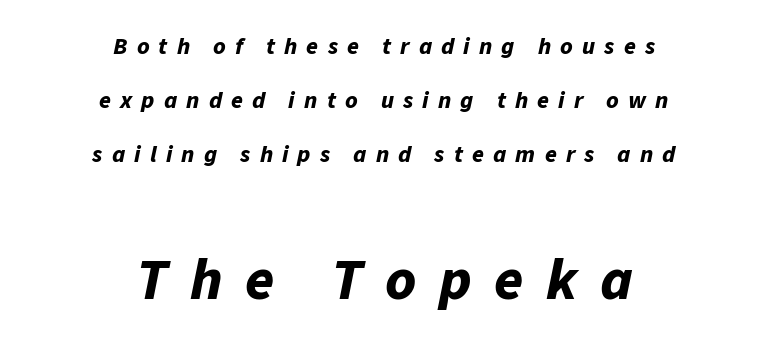
Q: Is the text bold? A: Yes.
Q: Is the text italic (slanted)? A: Yes, it leans right by about 11 degrees.
Q: Is the text underlined? A: No.
Q: How is the paragraph aligned? A: Centered.
Q: Is the spacing between letters normal or unusually wide? A: Unusually wide.
Q: Is the spacing between lines tight, normal or loose? A: Loose.
Q: Which block of text is set in a larger size, the first (top) or the second (bottom)? A: The second (bottom) one.
Q: Width (condensed, normal, or wide)? A: Normal.
Q: Stroke contrast? A: Low.
Q: x-height? A: Medium.
Q: Monospaced? A: No.
